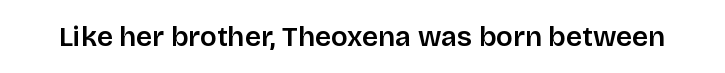
The image shows 28 px sans-serif type, upright; set normal letter spacing, not underlined; low stroke contrast and a large x-height.
